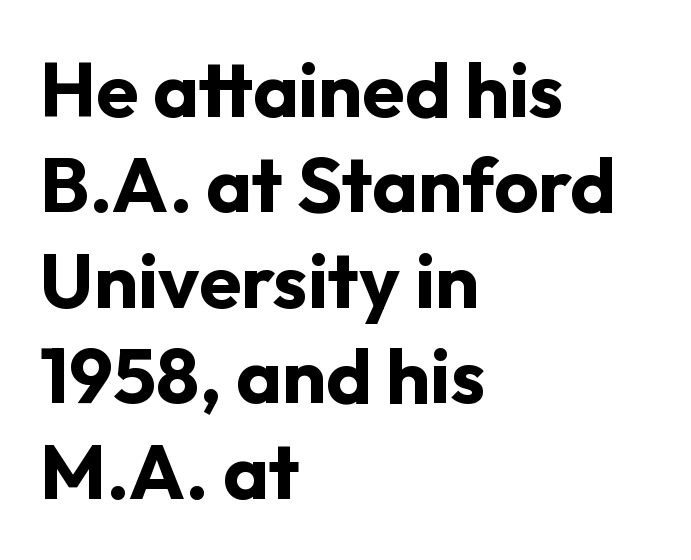
{"serif": "no", "italic": "no", "bold": "yes", "weight": "bold", "width": "normal", "stroke_contrast": "low", "x_height": "medium", "monospaced": "no", "underline": "no", "align": "left", "line_spacing_ratio": 1.24, "letter_spacing": "normal", "letter_spacing_em": 0.0, "glyph_px": 77}
